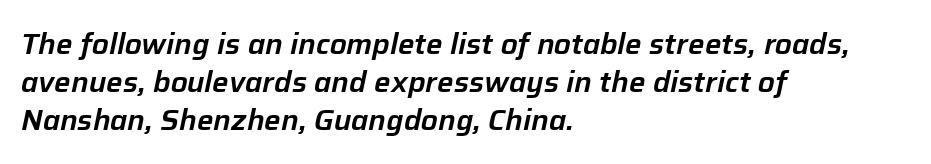
{"italic": "yes", "lean": "right", "slant_degrees": 12, "width": "normal", "stroke_contrast": "low", "x_height": "medium", "monospaced": "no", "underline": "no", "align": "left", "line_spacing": "normal", "line_spacing_ratio": 1.31, "letter_spacing": "normal", "letter_spacing_em": 0.0, "glyph_px": 29}
